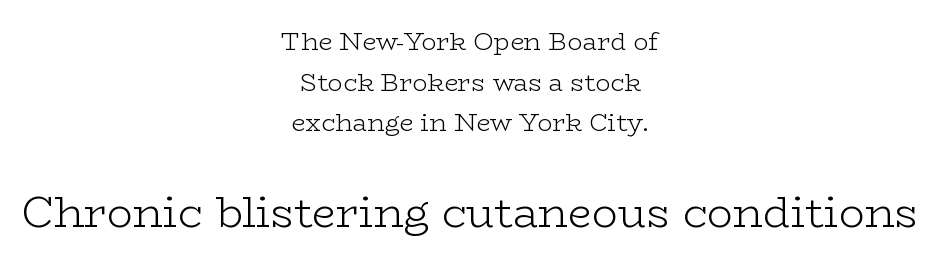
{"serif": "yes", "italic": "no", "bold": "no", "weight": "light", "width": "wide", "stroke_contrast": "low", "x_height": "medium", "monospaced": "no", "underline": "no", "align": "center", "line_spacing": "normal", "line_spacing_ratio": 1.63, "letter_spacing": "normal", "letter_spacing_em": 0.0, "larger_block": "second", "size_ratio": 1.72, "glyph_px": 43}
